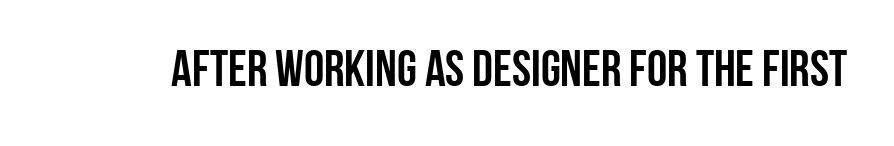
Q: Is the text bold? A: Yes.
Q: Is the text italic (slanted)? A: No, it is upright.
Q: Is the typeface a serif or a sans-serif typeface? A: Sans-serif.
Q: Is the text underlined? A: No.
Q: Is the spacing between letters normal or unusually wide? A: Normal.
Q: Width (condensed, normal, or wide)? A: Condensed.
Q: Stroke contrast? A: Low.
Q: x-height? A: Large.
Q: Monospaced? A: No.
